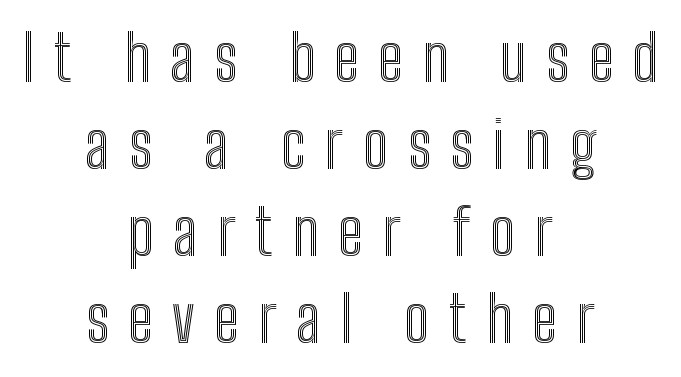
{"italic": "no", "width": "condensed", "x_height": "medium", "monospaced": "no", "underline": "no", "align": "center", "line_spacing": "normal", "line_spacing_ratio": 1.36, "letter_spacing": "wide", "letter_spacing_em": 0.3, "glyph_px": 64}
